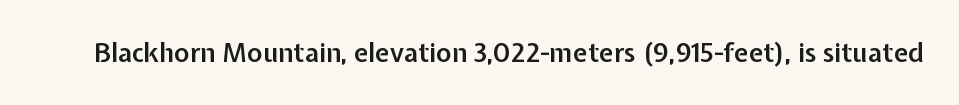
Ascenders rise straight up at ninety degrees. The typesetting leans somewhat heavy: a semibold. Observe the ordinary spacing: letters are neighbours, not strangers. Only glyphs here, with clear space below each row.
